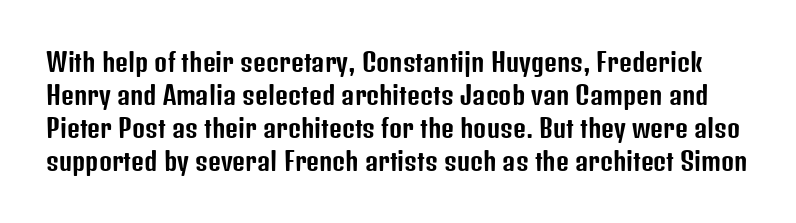
{"italic": "no", "underline": "no", "line_spacing": "normal", "line_spacing_ratio": 1.32, "letter_spacing": "normal", "letter_spacing_em": 0.0, "glyph_px": 25}
